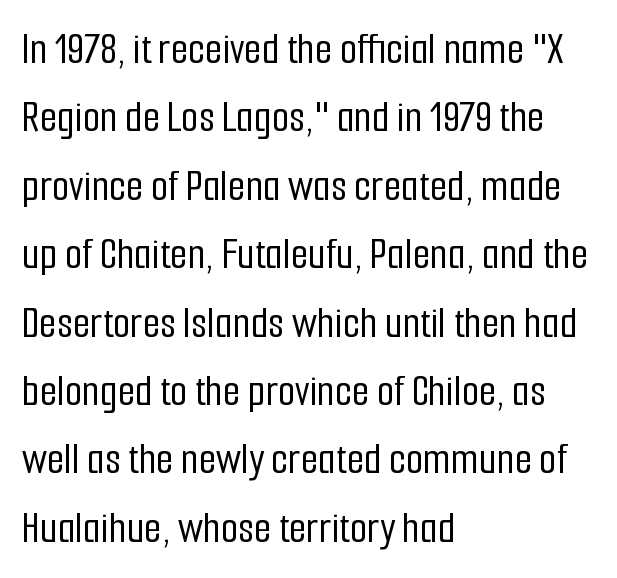
The image shows 45 px condensed sans-serif type, upright; set left-aligned, normal line spacing (1.52x), normal letter spacing, not underlined; low stroke contrast and a medium x-height.
